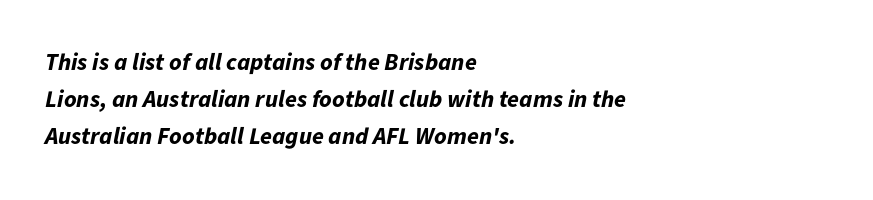
{"italic": "yes", "lean": "right", "slant_degrees": 11, "bold": "yes", "underline": "no", "align": "left", "line_spacing": "normal", "line_spacing_ratio": 1.55, "letter_spacing": "normal", "letter_spacing_em": 0.0, "glyph_px": 24}
